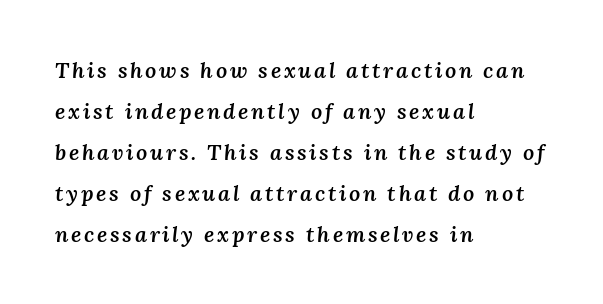
{"italic": "yes", "lean": "right", "slant_degrees": 3, "bold": "semi", "underline": "no", "align": "left", "line_spacing_ratio": 1.86, "glyph_px": 22}
